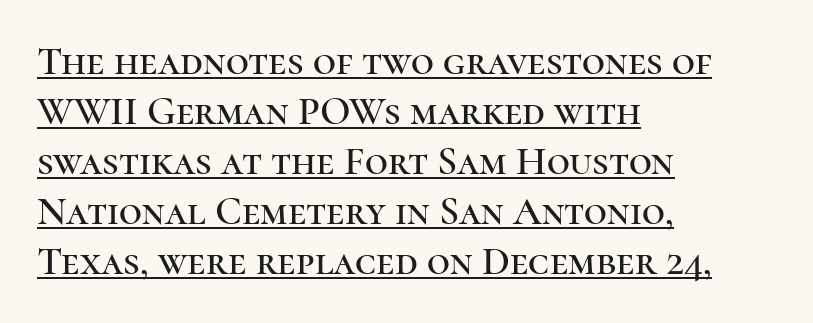
Typeset ragged right — the left edge is the straight one. Vertical spacing — default. This is roman type, the default non-slanted kind. What kind of face is this? One with serifs. The tracking reads as untouched default to a designer's eye.
